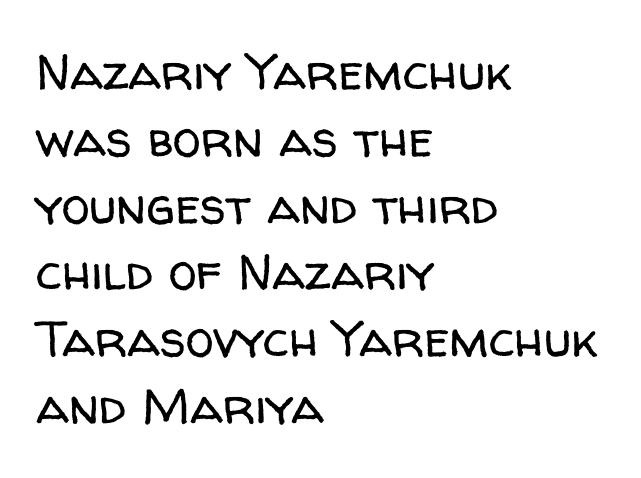
{"serif": "no", "italic": "no", "bold": "no", "weight": "regular", "width": "normal", "stroke_contrast": "low", "x_height": "medium", "monospaced": "no", "underline": "no", "align": "left", "line_spacing": "normal", "line_spacing_ratio": 1.31, "letter_spacing": "normal", "letter_spacing_em": 0.0, "glyph_px": 51}
